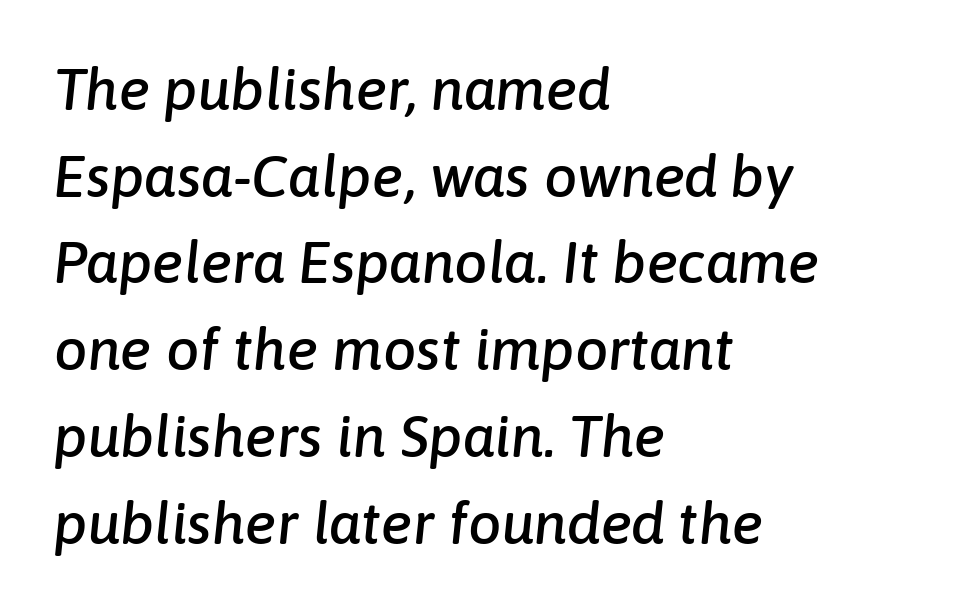
{"italic": "yes", "lean": "right", "slant_degrees": 6, "width": "normal", "stroke_contrast": "low", "x_height": "medium", "monospaced": "no", "underline": "no", "align": "left", "line_spacing": "normal", "line_spacing_ratio": 1.47, "letter_spacing": "normal", "letter_spacing_em": 0.0, "glyph_px": 59}
